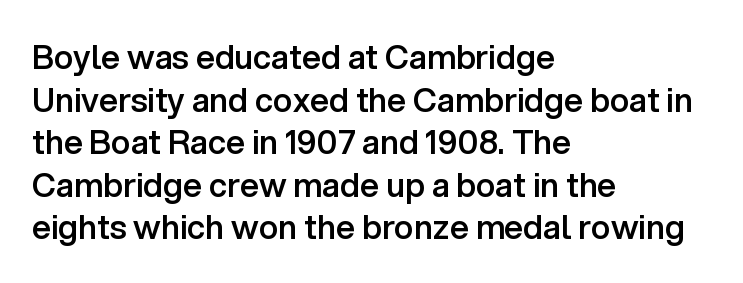
Q: Is the text bold? A: Semi-bold.
Q: Is the text italic (slanted)? A: No, it is upright.
Q: Is the typeface a serif or a sans-serif typeface? A: Sans-serif.
Q: Is the text underlined? A: No.
Q: How is the paragraph aligned? A: Left-aligned.
Q: Is the spacing between letters normal or unusually wide? A: Normal.
Q: Is the spacing between lines tight, normal or loose? A: Normal.
Q: Width (condensed, normal, or wide)? A: Normal.
Q: Stroke contrast? A: Low.
Q: x-height? A: Medium.
Q: Monospaced? A: No.
